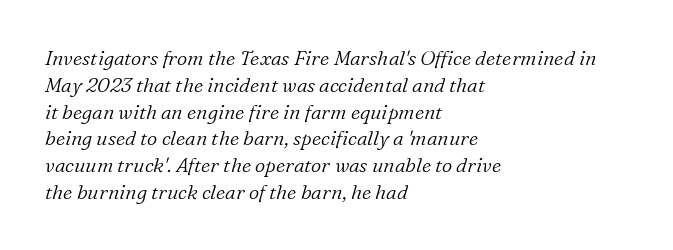
Quick note: underline off. Normally led — the rows are evenly, conventionally spaced. Layout note: lines flush left. Caption: standard tracking, unaltered. The weight would be labelled regular, book, light, or lighter still. Characters are canted at an angle relative to the baseline's perpendicular.
